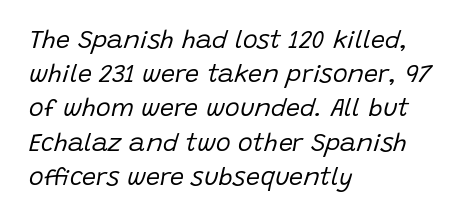
{"italic": "yes", "lean": "right", "slant_degrees": 15, "bold": "no", "underline": "no", "align": "left", "line_spacing": "normal", "line_spacing_ratio": 1.37, "letter_spacing": "normal", "letter_spacing_em": 0.0, "glyph_px": 25}
